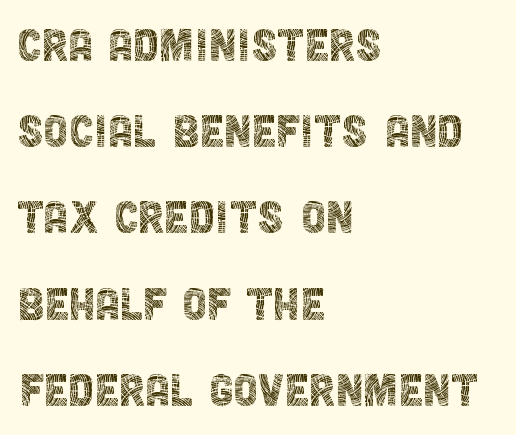
{"serif": "no", "italic": "no", "bold": "no", "weight": "thin", "width": "condensed", "x_height": "large", "monospaced": "no", "underline": "no", "align": "left", "line_spacing": "normal", "line_spacing_ratio": 1.54, "letter_spacing": "normal", "letter_spacing_em": 0.0, "glyph_px": 56}
